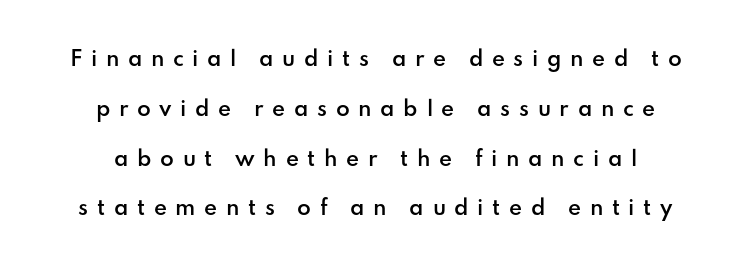
{"italic": "no", "bold": "semi", "underline": "no", "line_spacing": "loose", "line_spacing_ratio": 2.49, "letter_spacing": "wide", "letter_spacing_em": 0.43, "glyph_px": 20}
